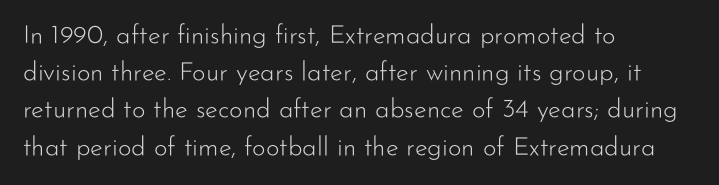
Q: Is the text bold? A: No.
Q: Is the text italic (slanted)? A: No, it is upright.
Q: Is the text underlined? A: No.
Q: How is the paragraph aligned? A: Left-aligned.
Q: Is the spacing between letters normal or unusually wide? A: Normal.
Q: Is the spacing between lines tight, normal or loose? A: Normal.
